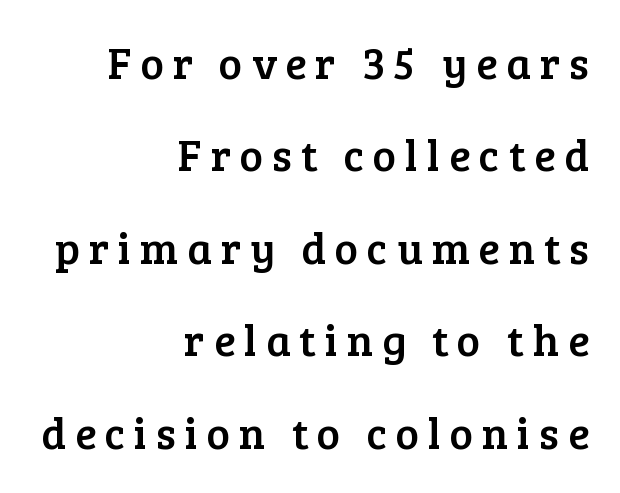
{"serif": "yes", "italic": "no", "width": "normal", "stroke_contrast": "low", "x_height": "medium", "monospaced": "no", "underline": "no", "align": "right", "line_spacing": "loose", "line_spacing_ratio": 2.1, "letter_spacing": "wide", "letter_spacing_em": 0.2, "glyph_px": 44}
